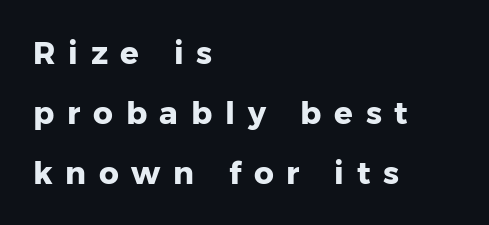
{"serif": "no", "italic": "no", "bold": "yes", "weight": "heavy", "width": "normal", "stroke_contrast": "low", "x_height": "medium", "monospaced": "no", "underline": "no", "align": "left", "line_spacing": "loose", "line_spacing_ratio": 1.93, "letter_spacing": "wide", "letter_spacing_em": 0.41, "glyph_px": 31}
